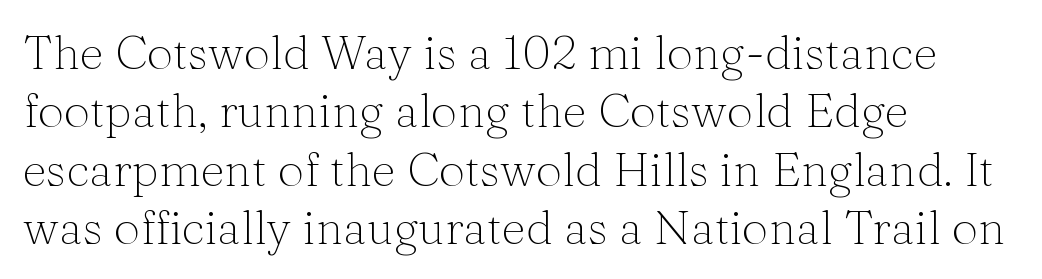
The image shows 47 px light serif type, upright; set left-aligned, line spacing 1.24x, normal letter spacing, not underlined; medium stroke contrast and a medium x-height.
